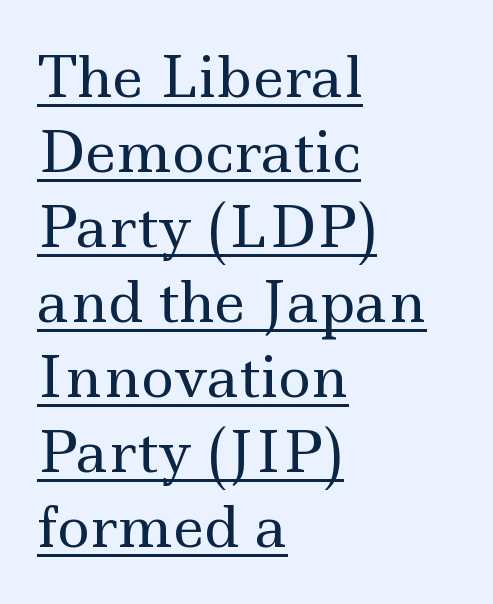
The text was rendered using a seriffed face with decorative stroke endings. The rendering keeps characters at their native spacing. The rows are spaced the way most documents space them. Somebody hit Ctrl+U on this one — the words are underlined. Here the designer chose a conventional face with non-uniform glyph widths.
